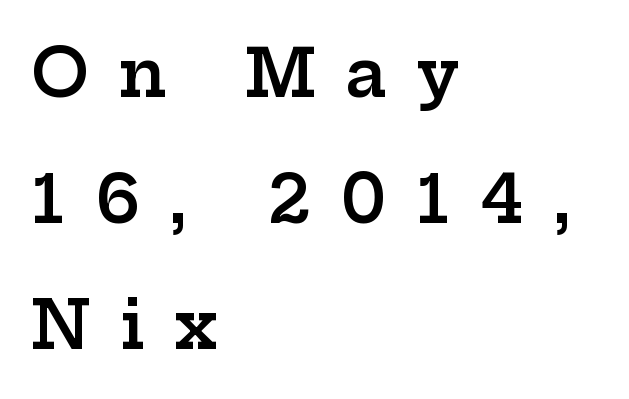
Q: Is the text bold? A: Semi-bold.
Q: Is the text italic (slanted)? A: No, it is upright.
Q: Is the typeface a serif or a sans-serif typeface? A: Serif.
Q: Is the text underlined? A: No.
Q: How is the paragraph aligned? A: Left-aligned.
Q: Is the spacing between letters normal or unusually wide? A: Unusually wide.
Q: Is the spacing between lines tight, normal or loose? A: Loose.
Q: Width (condensed, normal, or wide)? A: Wide.
Q: Stroke contrast? A: Low.
Q: x-height? A: Medium.
Q: Monospaced? A: No.
